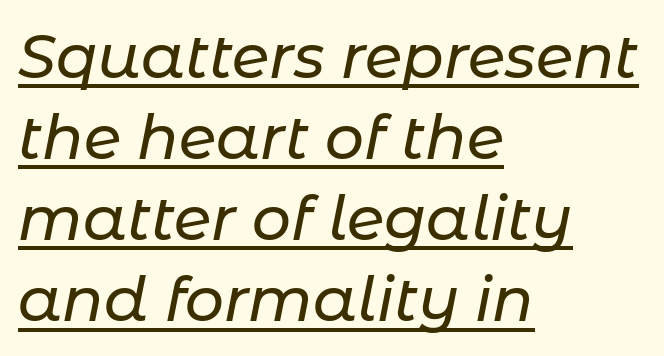
The image shows 61 px text type, italic (leaning right); set left-aligned, normal line spacing (1.33x), normal letter spacing, underlined; low stroke contrast and a medium x-height.
